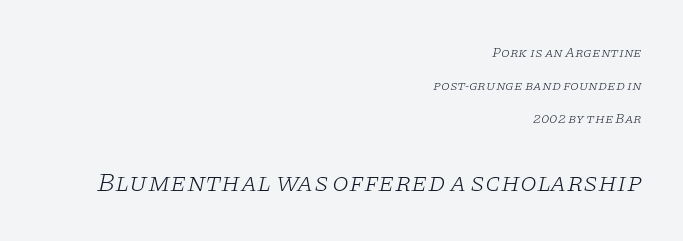
Q: Is the text bold? A: No.
Q: Is the text italic (slanted)? A: Yes, it leans right by about 11 degrees.
Q: Is the text underlined? A: No.
Q: How is the paragraph aligned? A: Right-aligned.
Q: Is the spacing between letters normal or unusually wide? A: Normal.
Q: Is the spacing between lines tight, normal or loose? A: Loose.
Q: Which block of text is set in a larger size, the first (top) or the second (bottom)? A: The second (bottom) one.
